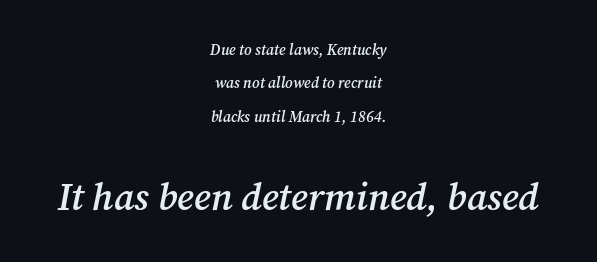
Proportional: the letters do not fall into vertical columns. The rendering applies a slant to the glyphs. The characters display serif detailing at their extremities. No word sits above an underline.
